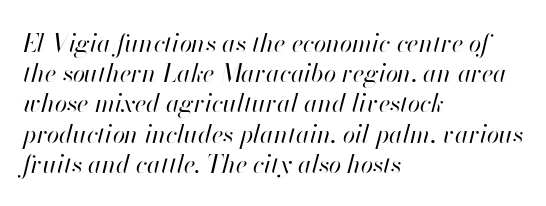
Any mark beneath the type? The region is blank. The strokes carry an ordinary text weight at most. The paragraph shown leans on its left margin. Short note: letters normally spaced. The rendering applies a slant to the glyphs.
